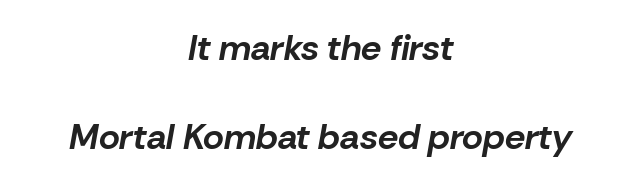
Q: Is the text bold? A: Yes.
Q: Is the text italic (slanted)? A: Yes, it leans right by about 10 degrees.
Q: Is the text underlined? A: No.
Q: How is the paragraph aligned? A: Centered.
Q: Is the spacing between letters normal or unusually wide? A: Normal.
Q: Is the spacing between lines tight, normal or loose? A: Loose.
Q: Width (condensed, normal, or wide)? A: Normal.
Q: Stroke contrast? A: Low.
Q: x-height? A: Medium.
Q: Monospaced? A: No.
